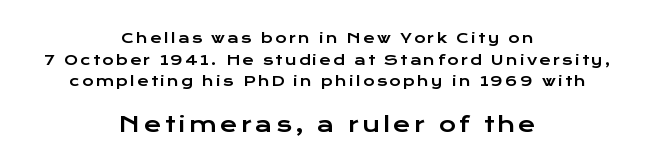
{"italic": "no", "underline": "no", "align": "center", "line_spacing": "normal", "line_spacing_ratio": 1.55, "larger_block": "second", "size_ratio": 1.5, "glyph_px": 21}
